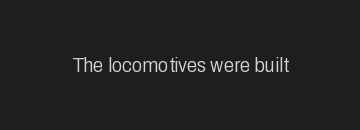
The passage shown is not underscored anywhere. The font's upright variant was chosen for this text. Stems here are at most as thick as an everyday book face. Observe the ordinary spacing: letters are neighbours, not strangers.
